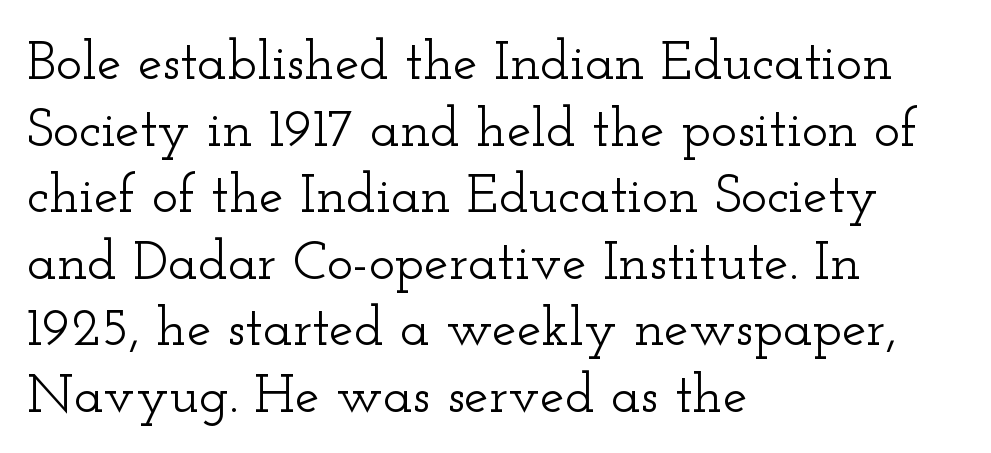
{"serif": "yes", "italic": "no", "width": "wide", "stroke_contrast": "low", "x_height": "small", "monospaced": "no", "underline": "no", "align": "left", "line_spacing_ratio": 1.21, "letter_spacing": "normal", "letter_spacing_em": 0.0, "glyph_px": 55}
